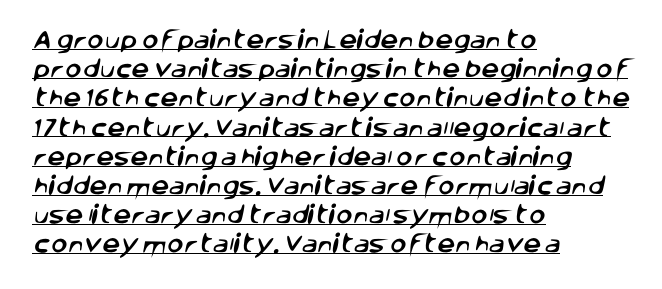
Quick note: underline on. The designer left line spacing at the default. Look at the tracking — it's just the regular setting, nothing added. The lines are quadded left.
